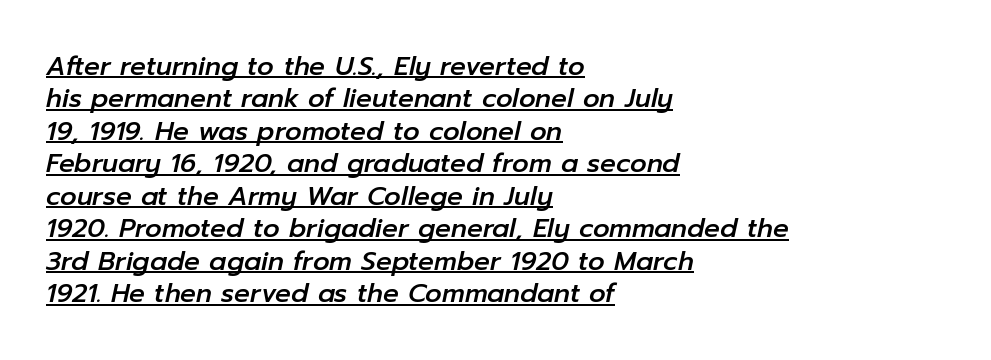
The image shows 26 px text type, italic (leaning right); set left-aligned, normal line spacing (1.25x), normal letter spacing, underlined.
